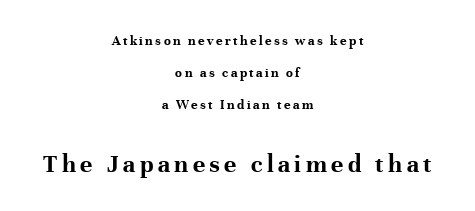
A typesetter would call this leading open, well beyond the default. Reading top to bottom, the characters get bigger at the block break. The paragraph shown floats in the horizontal middle. Rendered with straight, roman letterforms. Students, this is bold: see how much ink each stroke carries.
